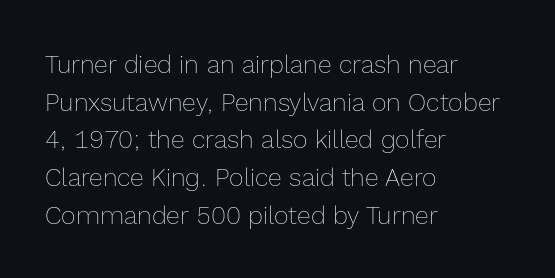
The face used here is rendered with its standard letterfit. Just letters on the line, the space beneath them empty. Caption: face not bold, strokes unweighted. Line spacing here is normal.
